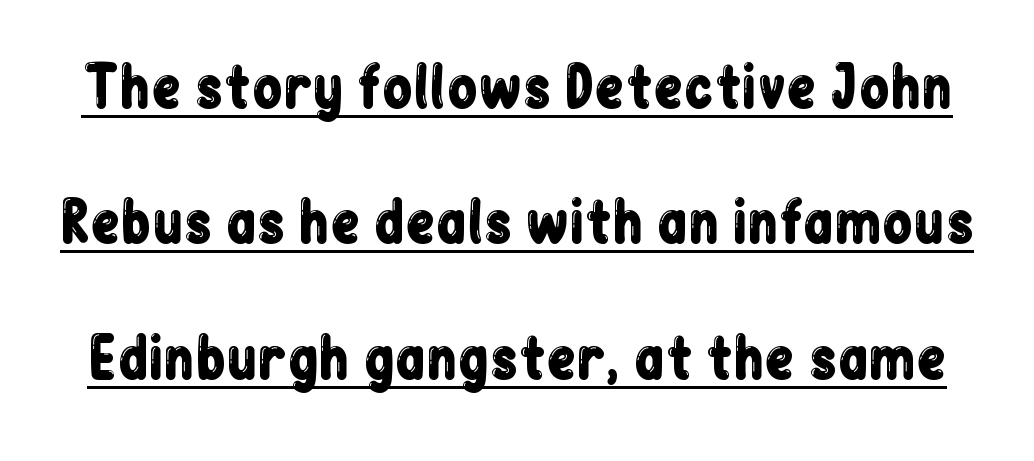
{"serif": "no", "italic": "no", "width": "condensed", "stroke_contrast": "low", "x_height": "medium", "monospaced": "no", "underline": "yes", "line_spacing": "loose", "line_spacing_ratio": 2.46, "letter_spacing": "normal", "letter_spacing_em": 0.0, "glyph_px": 55}
